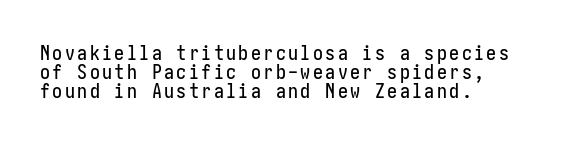
Compared with a centered layout, this one pins lines to the left instead. Words float on clear page, feet unadorned. These lines huddle together more closely than default settings would place them. In terms of posture, this sample is upright.
